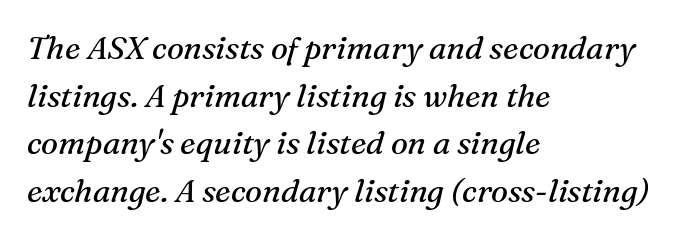
Teacher's note: observe the even left margin — that is flush-left alignment. This sample uses a serif face. Stroke thickness stays within the range of a standard reading face or lighter. No word sits above an underline. The rendering applies a slant to the glyphs.
